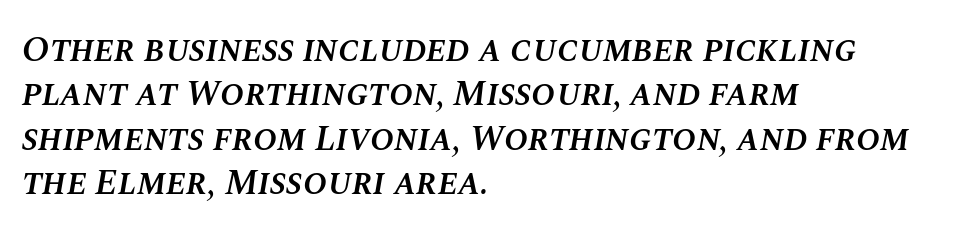
{"italic": "yes", "lean": "right", "slant_degrees": 10, "bold": "semi", "weight": "semibold", "width": "normal", "stroke_contrast": "medium", "x_height": "large", "monospaced": "no", "underline": "no", "align": "left", "line_spacing_ratio": 1.23, "letter_spacing": "normal", "letter_spacing_em": 0.0, "glyph_px": 36}
